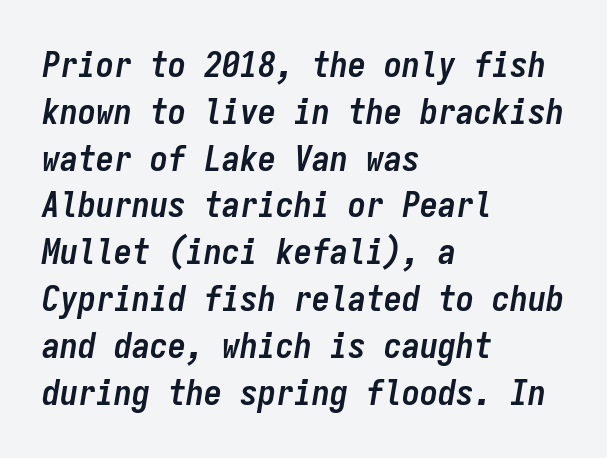
Tracking here is standard; glyphs follow each other at the usual distance. Each row of text sits above clean, open space. Is there much room between lines? A standard amount, neither cramped nor airy. Each letter, wide or thin by design, is forced into the same width here.
